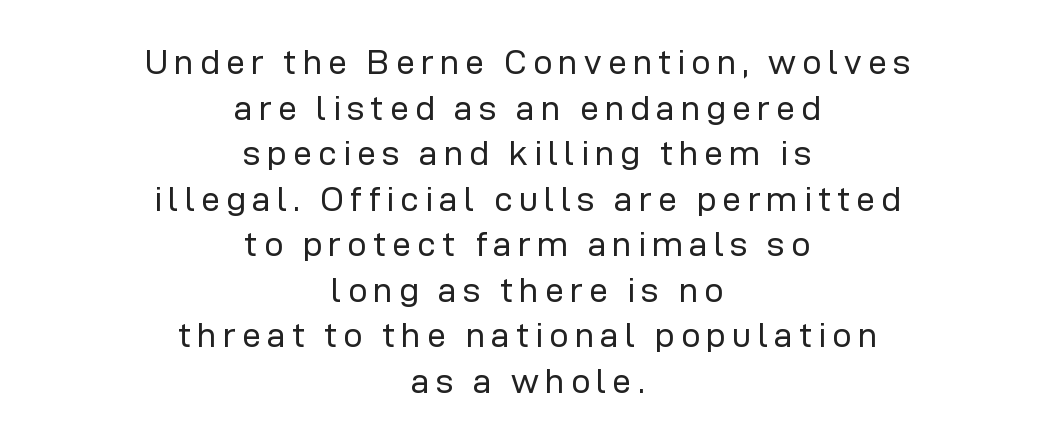
Q: Is the text bold? A: No.
Q: Is the text italic (slanted)? A: No, it is upright.
Q: Is the typeface a serif or a sans-serif typeface? A: Sans-serif.
Q: Is the text underlined? A: No.
Q: How is the paragraph aligned? A: Centered.
Q: Is the spacing between lines tight, normal or loose? A: Normal.
Q: Width (condensed, normal, or wide)? A: Normal.
Q: Stroke contrast? A: Low.
Q: x-height? A: Medium.
Q: Monospaced? A: No.
